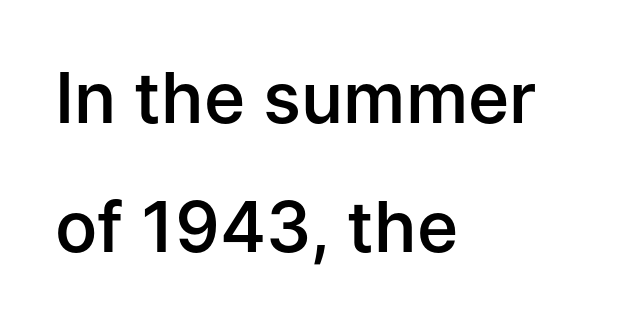
You can tell it's not italic because the verticals are truly vertical. Observe the absence of serifs on each vertical stroke in this sample. Do the characters align in a grid? No, the font is proportional. Glance below the letters and you will spot only blank space. Summary of weight: moderately heavy, a semibold.
